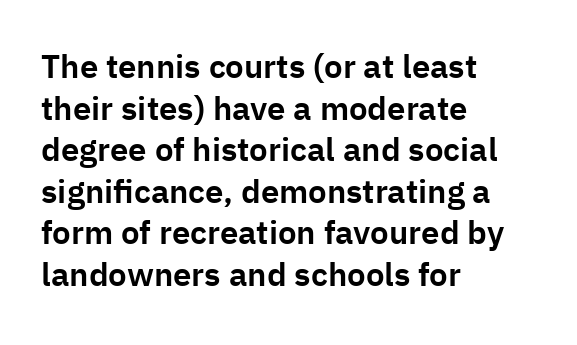
Q: Is the text italic (slanted)? A: No, it is upright.
Q: Is the typeface a serif or a sans-serif typeface? A: Sans-serif.
Q: Is the text underlined? A: No.
Q: How is the paragraph aligned? A: Left-aligned.
Q: Is the spacing between letters normal or unusually wide? A: Normal.
Q: Is the spacing between lines tight, normal or loose? A: Normal.
Q: Width (condensed, normal, or wide)? A: Normal.
Q: Stroke contrast? A: Low.
Q: x-height? A: Medium.
Q: Monospaced? A: No.
